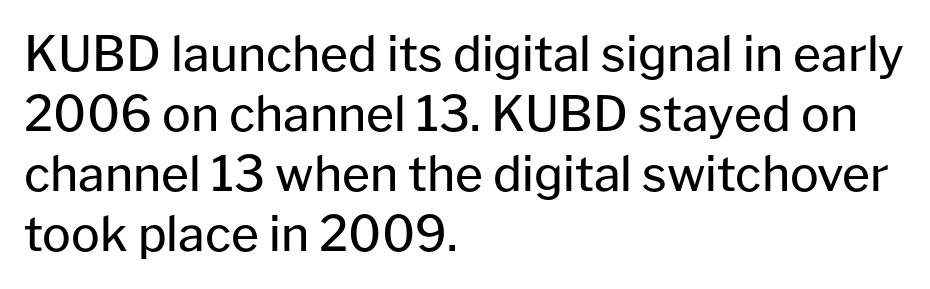
Q: Is the text bold? A: No.
Q: Is the text italic (slanted)? A: No, it is upright.
Q: Is the typeface a serif or a sans-serif typeface? A: Sans-serif.
Q: Is the text underlined? A: No.
Q: How is the paragraph aligned? A: Left-aligned.
Q: Is the spacing between letters normal or unusually wide? A: Normal.
Q: Is the spacing between lines tight, normal or loose? A: Normal.
Q: Width (condensed, normal, or wide)? A: Normal.
Q: Stroke contrast? A: Low.
Q: x-height? A: Medium.
Q: Monospaced? A: No.
